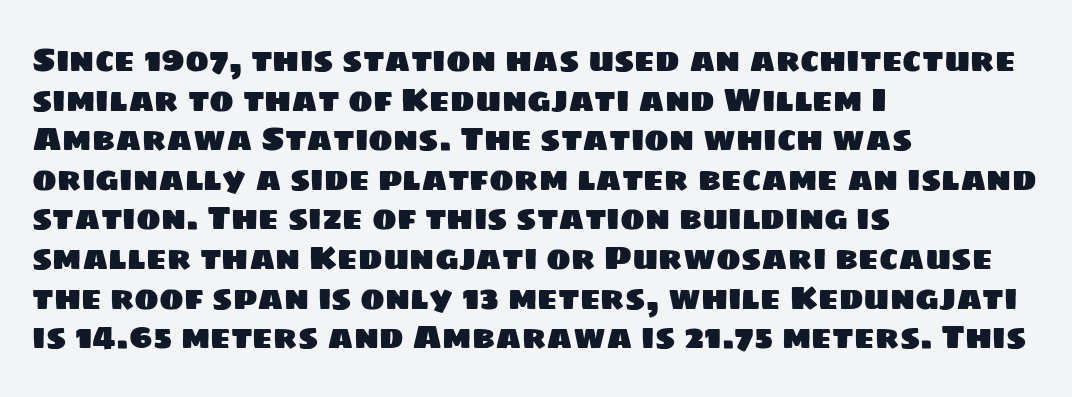
{"serif": "no", "width": "normal", "stroke_contrast": "low", "x_height": "large", "monospaced": "no", "underline": "no", "align": "left", "line_spacing_ratio": 1.2, "letter_spacing": "normal", "letter_spacing_em": 0.0, "glyph_px": 33}
